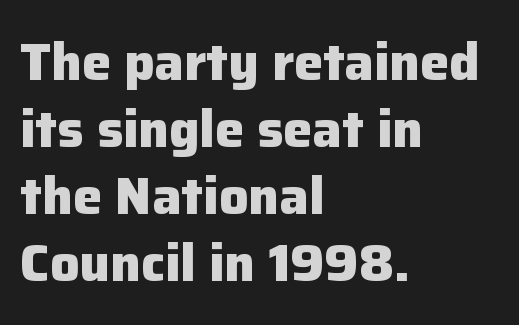
The image shows 52 px heavy sans-serif type, upright; set left-aligned, normal line spacing (1.29x), normal letter spacing, not underlined; low stroke contrast and a medium x-height.
